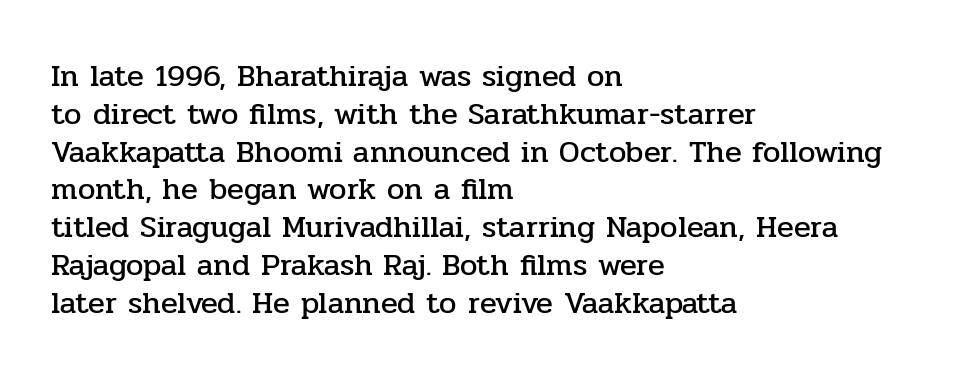
What kind of face is this? One with serifs. Standard letterfit; no display-style spreading of the glyphs. Visually the block forms a straight wall on the left and a jagged coastline on the right. Glance below the letters and you will spot only blank space.
